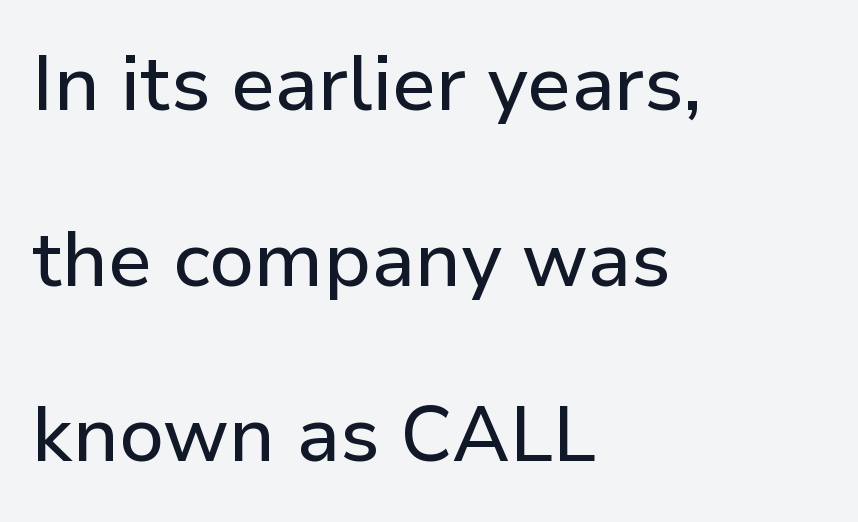
Q: Is the text italic (slanted)? A: No, it is upright.
Q: Is the typeface a serif or a sans-serif typeface? A: Sans-serif.
Q: Is the text underlined? A: No.
Q: How is the paragraph aligned? A: Left-aligned.
Q: Is the spacing between letters normal or unusually wide? A: Normal.
Q: Is the spacing between lines tight, normal or loose? A: Loose.
Q: Width (condensed, normal, or wide)? A: Normal.
Q: Stroke contrast? A: Low.
Q: x-height? A: Medium.
Q: Monospaced? A: No.
